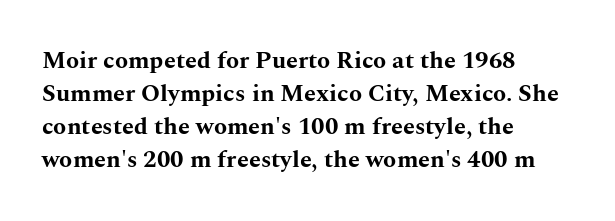
The tracking reads as untouched default to a designer's eye. Check the space under the baseline: it is left empty. The letters stand straight up with perfectly vertical stems. Each line starts at the same left margin while the right side varies. Weight check: bold — yes, fully. These lines sit exactly where default settings would place them.
